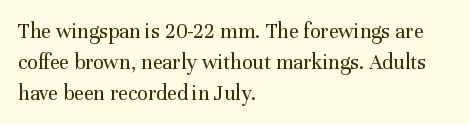
The image shows 22 px text type, upright; set left-aligned, normal line spacing (1.4x), normal letter spacing, not underlined.
